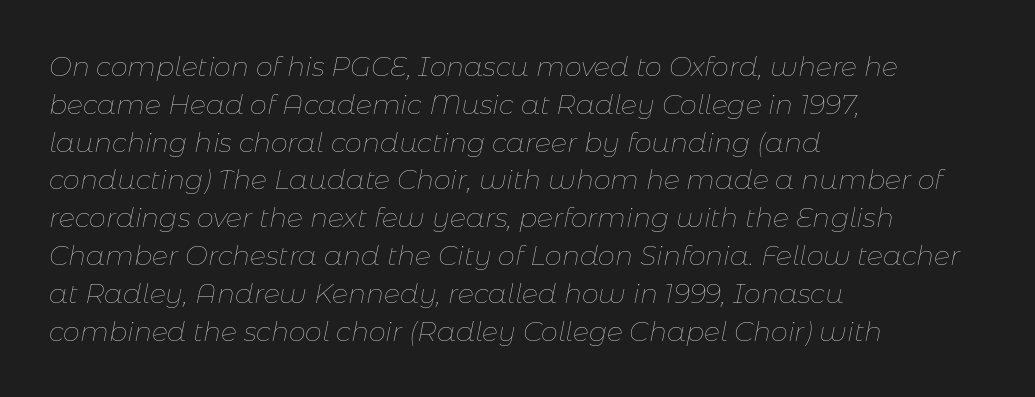
A typesetter would call this zero additional tracking. One-word summary of the alignment: left. Stem width sits at or under what a default text font uses. Looking at the ascenders, they clearly lean. The rows are spaced the way most documents space them.
